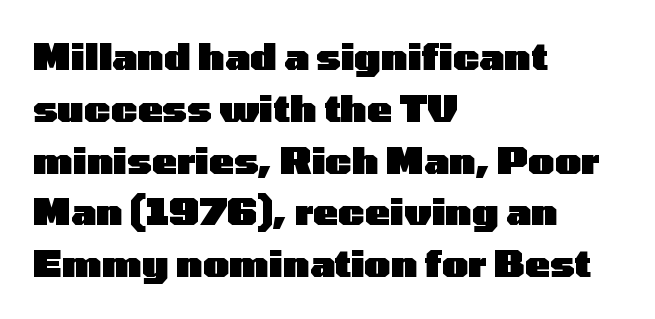
The glyphs are unaccompanied by any horizontal stroke below them. Do the characters align in a grid? No, the font is proportional. Is there much room between lines? A standard amount, neither cramped nor airy. A full-strength bold gives these letters their thick strokes. The letters stand upright; this is a roman face. This sample uses plain, unmodified letter spacing.
